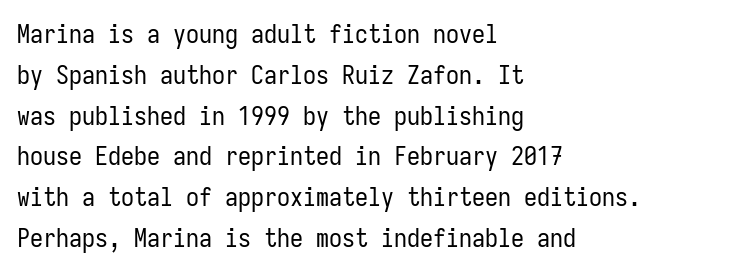
Q: Is the text bold? A: No.
Q: Is the text italic (slanted)? A: No, it is upright.
Q: Is the text underlined? A: No.
Q: How is the paragraph aligned? A: Left-aligned.
Q: Is the spacing between letters normal or unusually wide? A: Normal.
Q: Is the spacing between lines tight, normal or loose? A: Normal.
